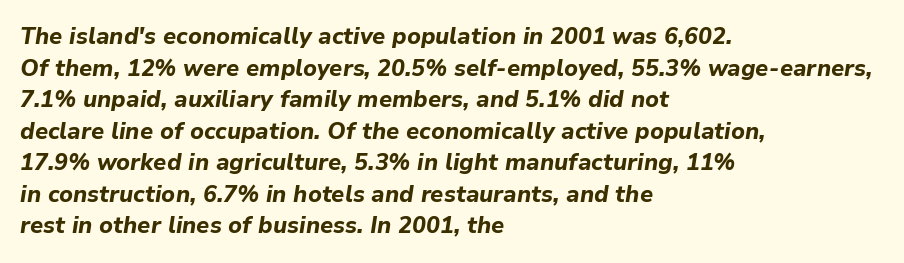
Q: Is the text bold? A: Yes.
Q: Is the text italic (slanted)? A: Yes, it leans right by about 9 degrees.
Q: Is the text underlined? A: No.
Q: How is the paragraph aligned? A: Left-aligned.
Q: Is the spacing between letters normal or unusually wide? A: Normal.
Q: Is the spacing between lines tight, normal or loose? A: Normal.
